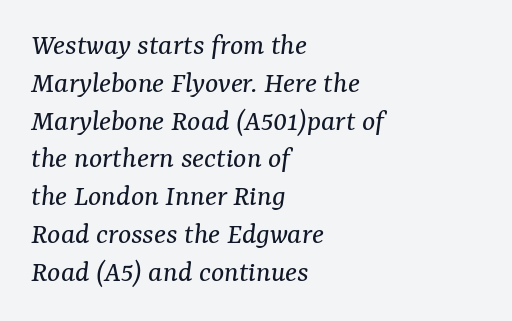
{"serif": "yes", "italic": "yes", "lean": "right", "slant_degrees": 7, "bold": "no", "weight": "regular", "width": "normal", "stroke_contrast": "medium", "x_height": "medium", "monospaced": "no", "underline": "no", "align": "left", "line_spacing_ratio": 1.22, "letter_spacing": "normal", "letter_spacing_em": 0.0, "glyph_px": 31}
